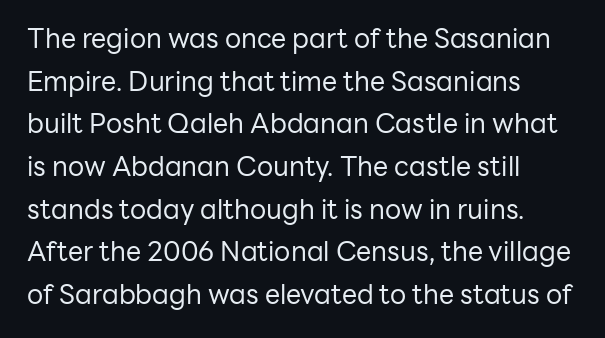
The ragged edge is on the right, which tells us the setting is flush left. Vertical strokes here are truly vertical. Heaviness? Minimal to ordinary, like unemphasized prose. Lines of text with bare space underneath.
